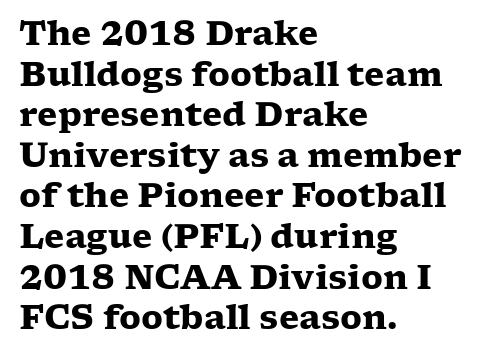
Q: Is the text bold? A: Yes.
Q: Is the text italic (slanted)? A: No, it is upright.
Q: Is the typeface a serif or a sans-serif typeface? A: Serif.
Q: Is the text underlined? A: No.
Q: How is the paragraph aligned? A: Left-aligned.
Q: Is the spacing between letters normal or unusually wide? A: Normal.
Q: Width (condensed, normal, or wide)? A: Wide.
Q: Stroke contrast? A: Low.
Q: x-height? A: Medium.
Q: Monospaced? A: No.
